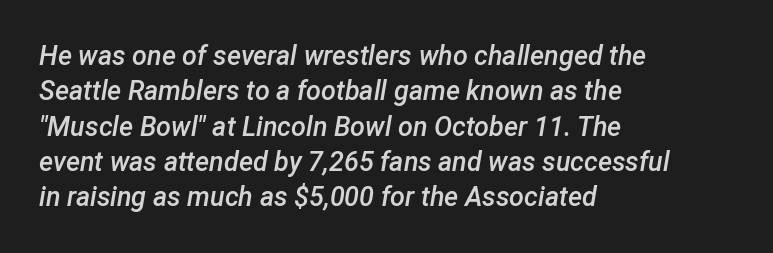
{"italic": "yes", "lean": "right", "slant_degrees": 12, "bold": "semi", "underline": "no", "align": "left", "line_spacing": "normal", "line_spacing_ratio": 1.31, "letter_spacing": "normal", "letter_spacing_em": 0.0, "glyph_px": 27}
